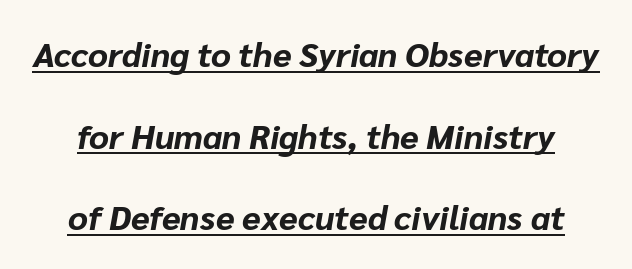
The image shows 34 px bold type, italic (leaning right); set loose line spacing (2.4x), normal letter spacing, underlined; low stroke contrast and a medium x-height.
